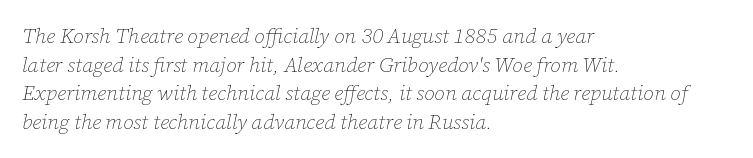
Characters follow at the spacing the type designer built in. Where is the straight margin? On the left. This reads as an unemphasized weight, regular at the heaviest. Decoration check: the copy has no underline.
